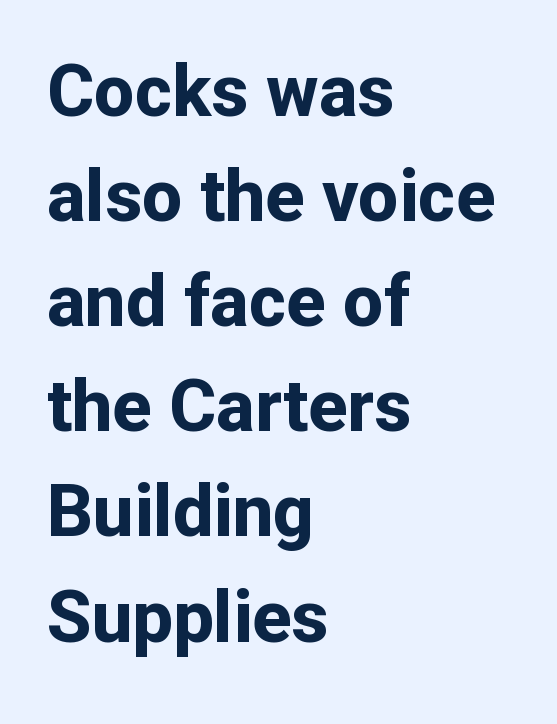
The line texture is even and compact thanks to regular tracking. Posture: upright roman. The passage shown is not underscored anywhere. The typesetter chose a ragged-right arrangement here. One glance says typical: line gaps are just what's usual.
